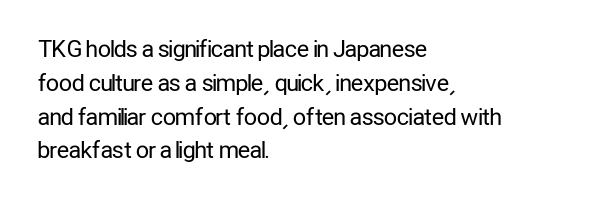
The image shows 23 px text type, upright; set left-aligned, normal line spacing (1.47x), normal letter spacing, not underlined.
